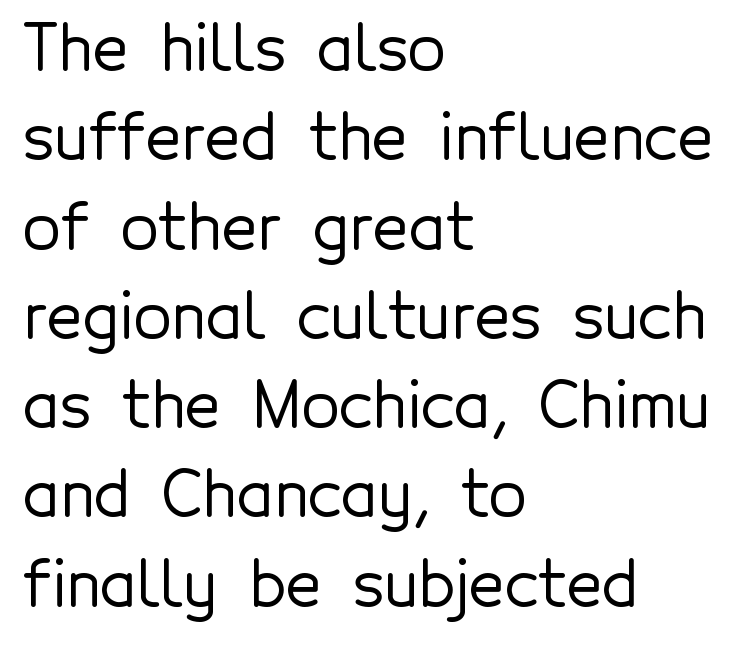
{"serif": "no", "italic": "no", "width": "normal", "x_height": "medium", "monospaced": "no", "underline": "no", "align": "left", "line_spacing": "normal", "line_spacing_ratio": 1.44, "letter_spacing": "normal", "letter_spacing_em": 0.0, "glyph_px": 62}
